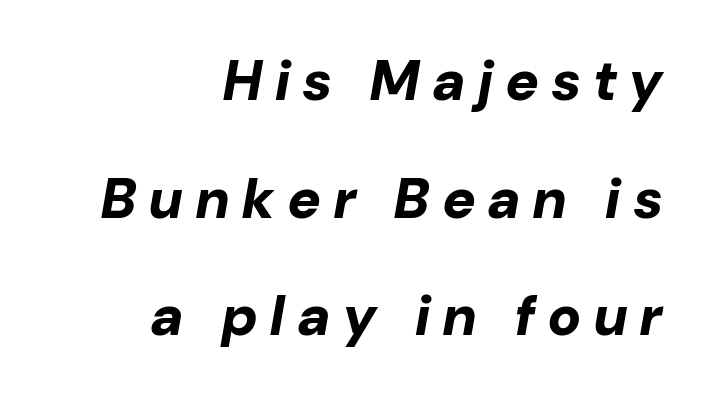
The image shows 56 px bold type, italic (leaning right); set right-aligned, loose line spacing (2.1x), unusually wide letter spacing (+0.24 em), not underlined; low stroke contrast and a medium x-height.
